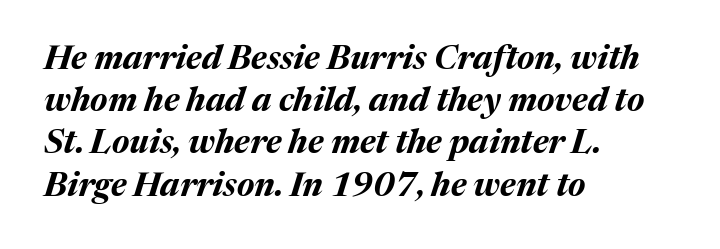
Plenty of ink on the page — the face is bold. Descenders are the only things crossing below the line. Tracking here is standard; glyphs follow each other at the usual distance. These lines are set flush left with a ragged right edge.
